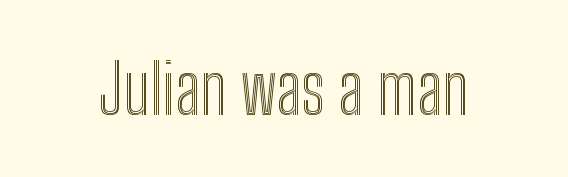
Words appear dense and cohesive because spacing is normal. Lines of text with bare space underneath. The type sits square on the baseline with zero lean. Proportional: the letters do not fall into vertical columns.
